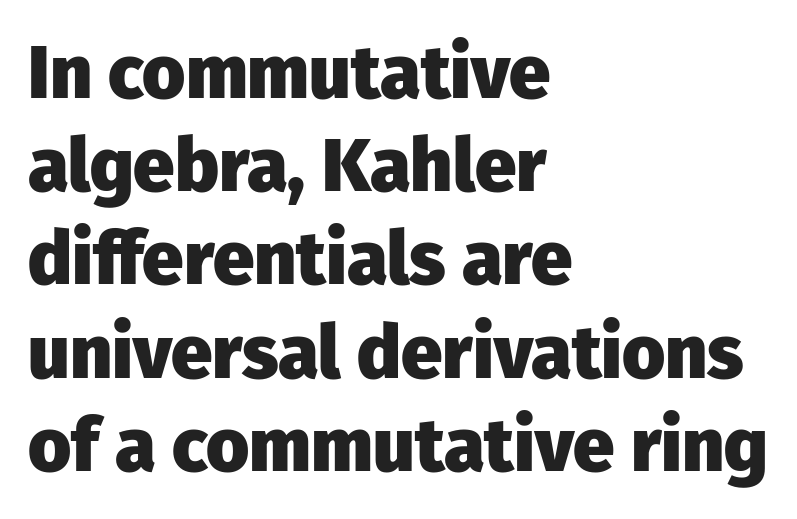
Q: Is the text bold? A: Yes.
Q: Is the text italic (slanted)? A: No, it is upright.
Q: Is the typeface a serif or a sans-serif typeface? A: Sans-serif.
Q: Is the text underlined? A: No.
Q: How is the paragraph aligned? A: Left-aligned.
Q: Is the spacing between letters normal or unusually wide? A: Normal.
Q: Is the spacing between lines tight, normal or loose? A: Normal.
Q: Width (condensed, normal, or wide)? A: Normal.
Q: Stroke contrast? A: Low.
Q: x-height? A: Medium.
Q: Monospaced? A: No.
